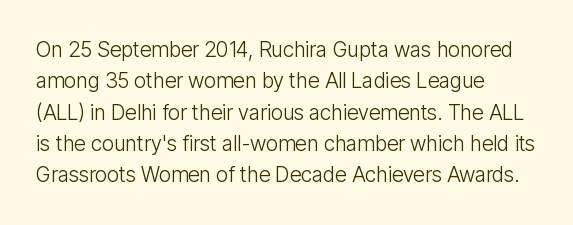
Ordinary non-slanted type is in use. Honestly, the row spacing looks completely unremarkable. These lines keep a tight, regular rhythm from letter to letter. These lines stack with their left ends in a neat column.
